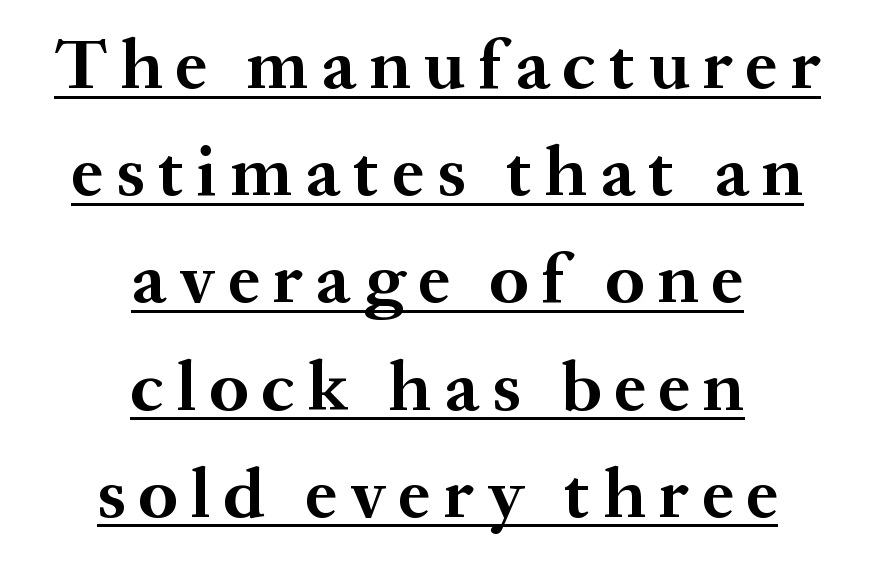
{"serif": "yes", "italic": "no", "bold": "yes", "weight": "bold", "width": "normal", "stroke_contrast": "medium", "x_height": "medium", "monospaced": "no", "underline": "yes", "align": "center", "line_spacing": "normal", "line_spacing_ratio": 1.51, "glyph_px": 71}
